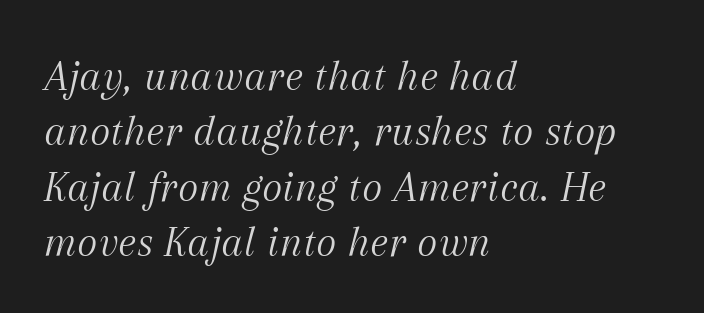
Q: Is the text bold? A: No.
Q: Is the text italic (slanted)? A: Yes, it leans right by about 12 degrees.
Q: Is the typeface a serif or a sans-serif typeface? A: Serif.
Q: Is the text underlined? A: No.
Q: How is the paragraph aligned? A: Left-aligned.
Q: Is the spacing between letters normal or unusually wide? A: Normal.
Q: Is the spacing between lines tight, normal or loose? A: Normal.
Q: Width (condensed, normal, or wide)? A: Normal.
Q: Stroke contrast? A: Medium.
Q: x-height? A: Medium.
Q: Monospaced? A: No.
